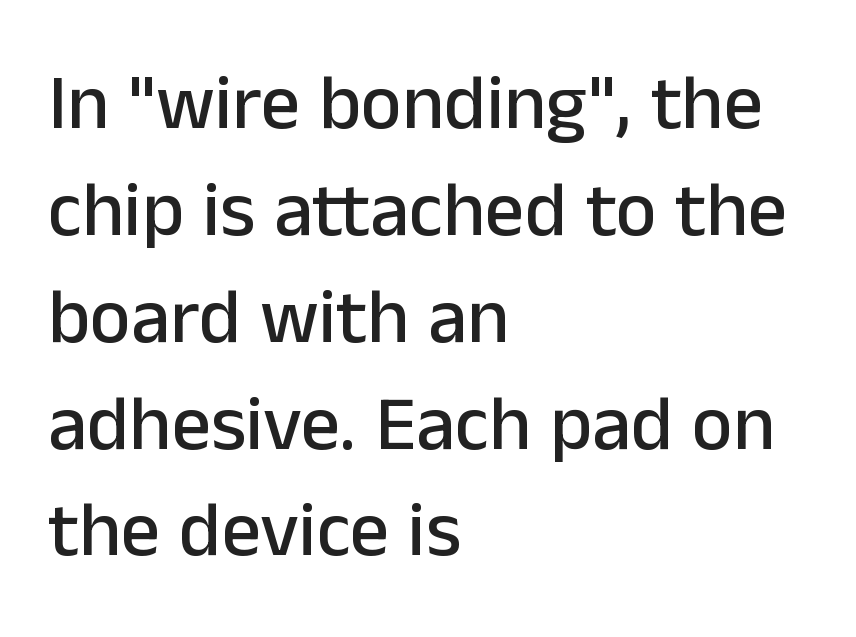
The image shows 78 px sans-serif type, upright; set left-aligned, normal line spacing (1.37x), normal letter spacing, not underlined; low stroke contrast and a medium x-height.
